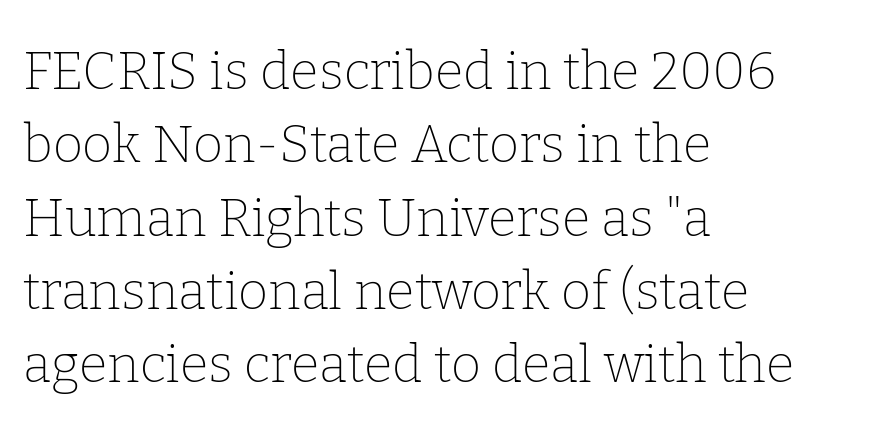
{"serif": "yes", "italic": "no", "bold": "no", "weight": "thin", "width": "normal", "stroke_contrast": "low", "x_height": "medium", "monospaced": "no", "underline": "no", "align": "left", "line_spacing": "normal", "line_spacing_ratio": 1.41, "letter_spacing": "normal", "letter_spacing_em": 0.0, "glyph_px": 52}
